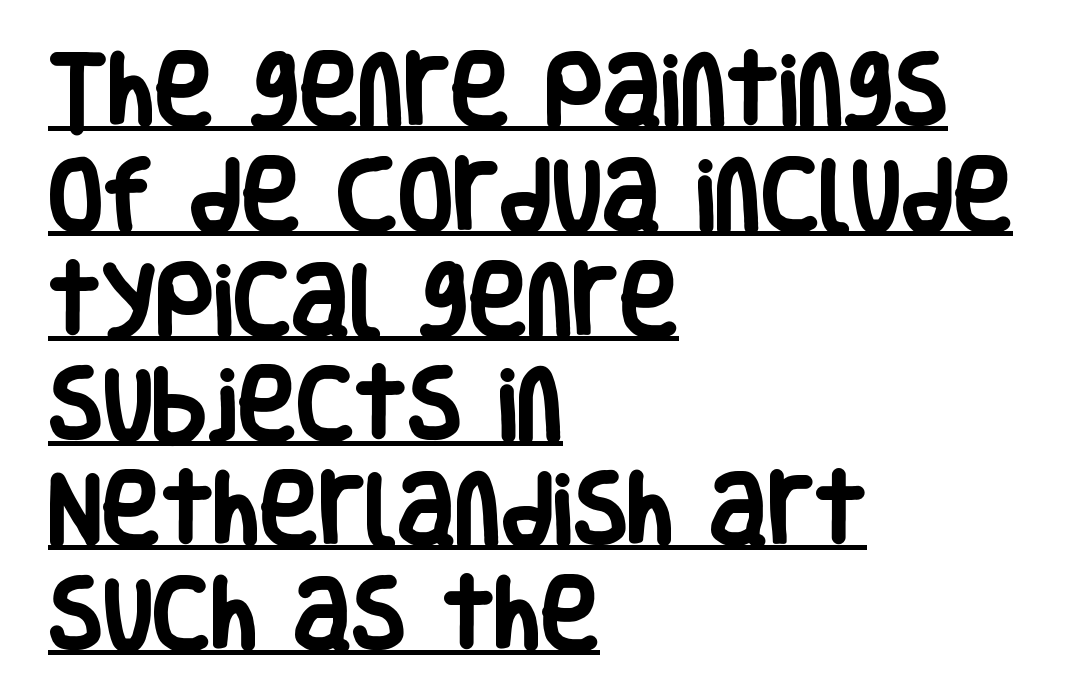
{"serif": "no", "italic": "no", "bold": "yes", "weight": "heavy", "width": "condensed", "stroke_contrast": "low", "x_height": "large", "monospaced": "no", "underline": "yes", "align": "left", "line_spacing": "normal", "line_spacing_ratio": 1.31, "letter_spacing": "normal", "letter_spacing_em": 0.0, "glyph_px": 80}
